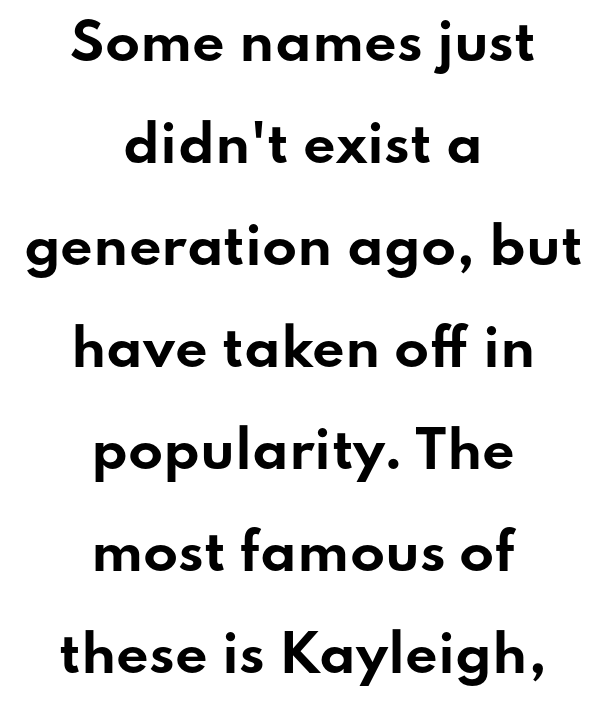
Q: Is the text bold? A: Yes.
Q: Is the text italic (slanted)? A: No, it is upright.
Q: Is the typeface a serif or a sans-serif typeface? A: Sans-serif.
Q: Is the text underlined? A: No.
Q: How is the paragraph aligned? A: Centered.
Q: Is the spacing between letters normal or unusually wide? A: Normal.
Q: Is the spacing between lines tight, normal or loose? A: Loose.
Q: Width (condensed, normal, or wide)? A: Wide.
Q: Stroke contrast? A: Low.
Q: x-height? A: Small.
Q: Monospaced? A: No.
